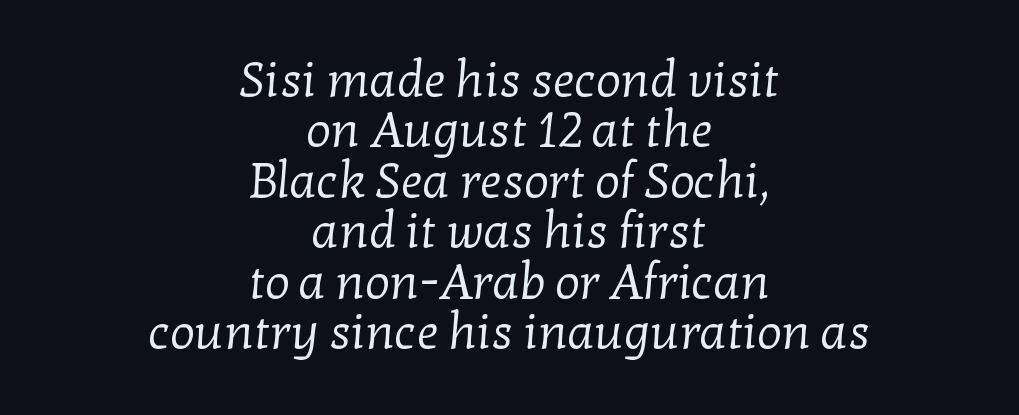
{"serif": "yes", "bold": "no", "weight": "regular", "width": "normal", "stroke_contrast": "low", "x_height": "medium", "monospaced": "no", "underline": "no", "align": "center", "line_spacing": "tight", "line_spacing_ratio": 1.03, "letter_spacing": "normal", "letter_spacing_em": 0.0, "glyph_px": 49}
